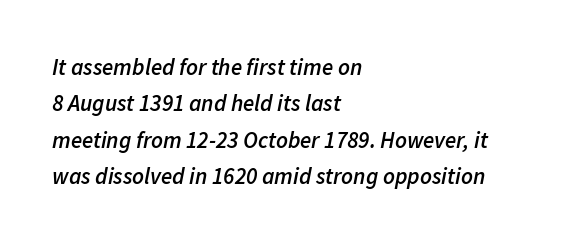
The image shows 23 px text type, italic (leaning right); set left-aligned, normal line spacing (1.58x), normal letter spacing, not underlined.
